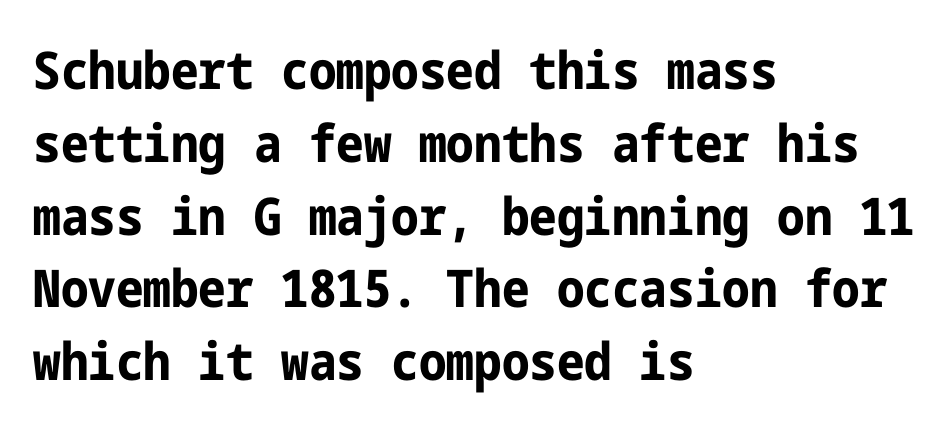
Spacing between characters is what you'd get straight out of the box. How heavy is the stroke? Heavy — this is a bold. Does the leading feel generous? No, just average. Look at the bottom of the vertical strokes: they stop flat, with no serifs. A roman cut, with each character standing at attention. Line starts are locked; line ends wander.
